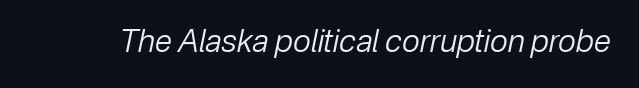
{"italic": "yes", "lean": "right", "slant_degrees": 12, "bold": "no", "weight": "regular", "width": "normal", "stroke_contrast": "low", "x_height": "medium", "monospaced": "no", "underline": "no", "letter_spacing": "normal", "letter_spacing_em": 0.0, "glyph_px": 31}
